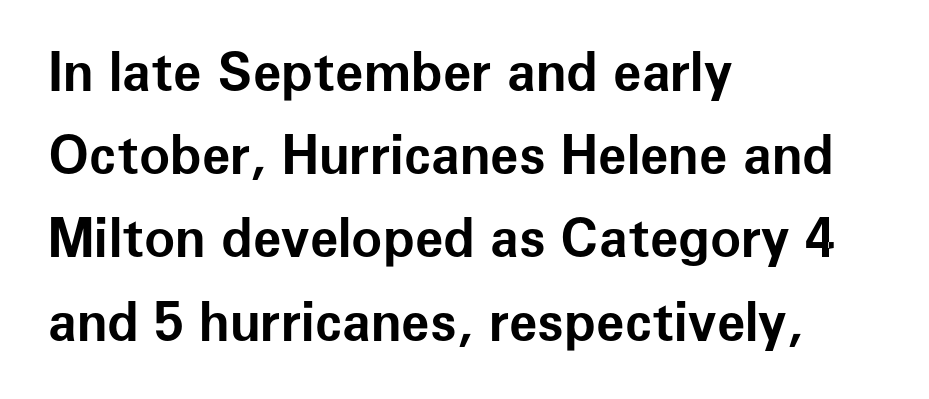
Observe the absence of serifs on each vertical stroke in this sample. The line texture is even and compact thanks to regular tracking. Compared with a centered layout, this one pins lines to the left instead. Successive baselines arrive at the customary interval. The characters look thick and weighty, a clear bold.
